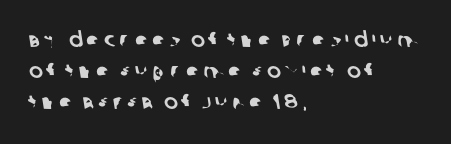
Q: Is the text underlined? A: No.
Q: How is the paragraph aligned? A: Left-aligned.
Q: Is the spacing between lines tight, normal or loose? A: Normal.
